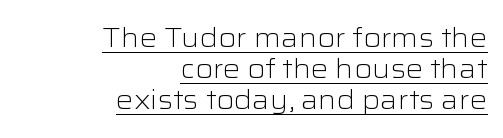
Q: Is the text bold? A: No.
Q: Is the text italic (slanted)? A: No, it is upright.
Q: Is the text underlined? A: Yes.
Q: How is the paragraph aligned? A: Right-aligned.
Q: Is the spacing between letters normal or unusually wide? A: Normal.
Q: Is the spacing between lines tight, normal or loose? A: Tight.
